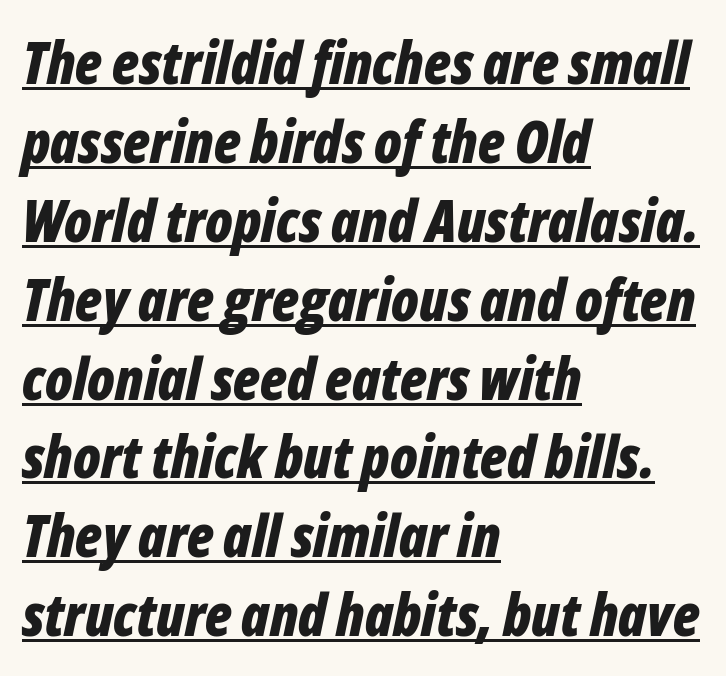
The image shows 58 px bold, condensed type, italic (leaning right); set left-aligned, normal line spacing (1.36x), normal letter spacing, underlined; low stroke contrast and a medium x-height.
